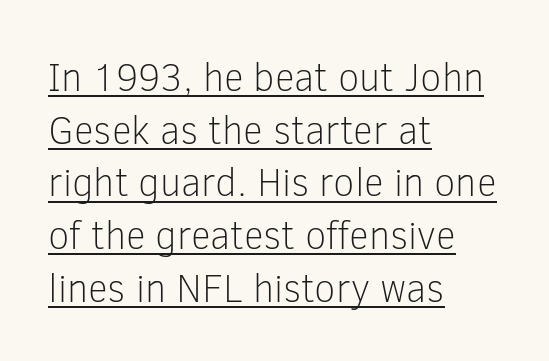
{"serif": "no", "italic": "no", "bold": "no", "weight": "light", "width": "normal", "stroke_contrast": "low", "x_height": "medium", "monospaced": "no", "underline": "yes", "align": "left", "line_spacing": "normal", "line_spacing_ratio": 1.35, "letter_spacing": "normal", "letter_spacing_em": 0.0, "glyph_px": 39}
